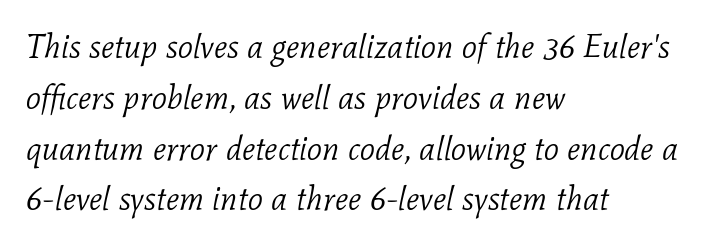
This sample has the flowing, uneven cadence of proportional lettering. Compared with typical paragraphs, the rows here are spaced about the same. The space directly below the letters is spotless. Horizontally, the lines are justified to the leading edge only.
